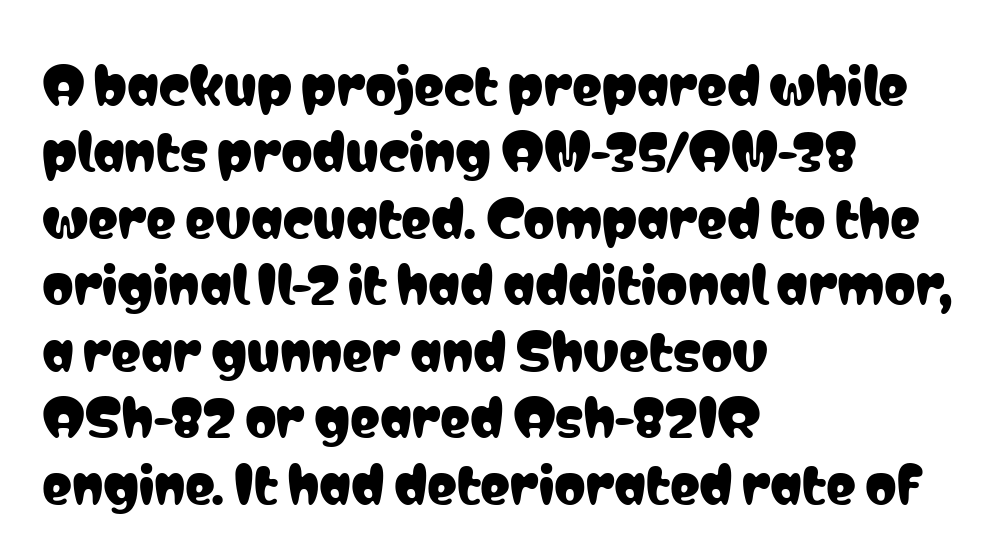
Q: Is the text italic (slanted)? A: No, it is upright.
Q: Is the typeface a serif or a sans-serif typeface? A: Sans-serif.
Q: Is the text underlined? A: No.
Q: How is the paragraph aligned? A: Left-aligned.
Q: Is the spacing between letters normal or unusually wide? A: Normal.
Q: Is the spacing between lines tight, normal or loose? A: Normal.
Q: Width (condensed, normal, or wide)? A: Condensed.
Q: Stroke contrast? A: Low.
Q: x-height? A: Medium.
Q: Monospaced? A: No.
